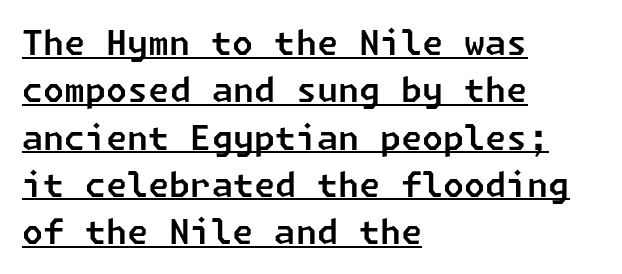
Q: Is the typeface a serif or a sans-serif typeface? A: Sans-serif.
Q: Is the text underlined? A: Yes.
Q: How is the paragraph aligned? A: Left-aligned.
Q: Is the spacing between letters normal or unusually wide? A: Normal.
Q: Is the spacing between lines tight, normal or loose? A: Normal.
Q: Width (condensed, normal, or wide)? A: Normal.
Q: Stroke contrast? A: Low.
Q: x-height? A: Medium.
